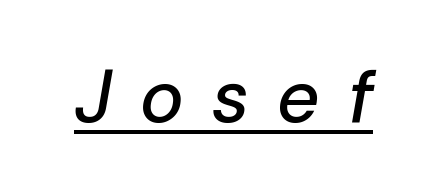
Q: Is the text italic (slanted)? A: Yes, it leans right by about 10 degrees.
Q: Is the text underlined? A: Yes.
Q: Is the spacing between letters normal or unusually wide? A: Unusually wide.
Q: Width (condensed, normal, or wide)? A: Normal.
Q: Stroke contrast? A: Low.
Q: x-height? A: Medium.
Q: Monospaced? A: No.
